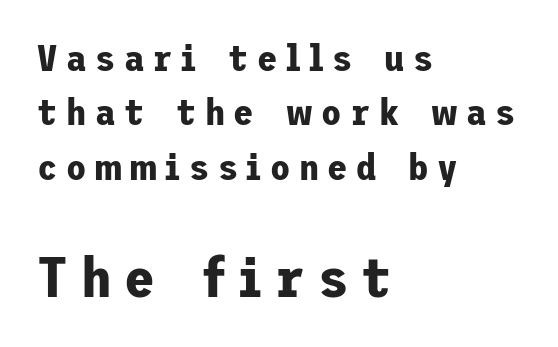
Unlike a traditional serif, this face leaves its strokes unadorned. The specimen omits any rule beneath the text block's lines. The compositor pushed each line to the left boundary. The lettering holds an erect, upright posture throughout.
